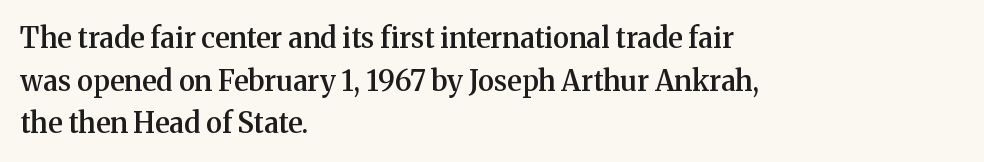
The image shows 28 px semibold serif type, upright; set left-aligned, normal line spacing (1.52x), normal letter spacing, not underlined; medium stroke contrast and a medium x-height.
